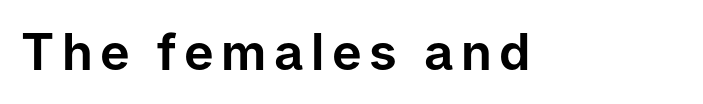
The image shows 50 px sans-serif type, upright; set not underlined; low stroke contrast and a medium x-height.
